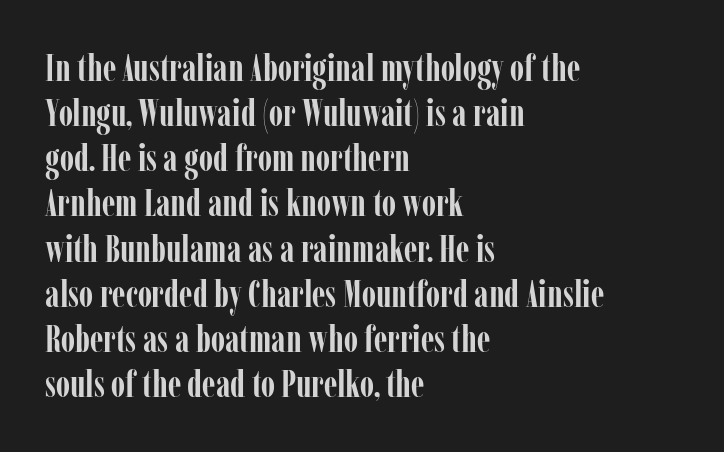
Q: Is the text bold? A: Yes.
Q: Is the text italic (slanted)? A: No, it is upright.
Q: Is the typeface a serif or a sans-serif typeface? A: Serif.
Q: Is the text underlined? A: No.
Q: How is the paragraph aligned? A: Left-aligned.
Q: Is the spacing between letters normal or unusually wide? A: Normal.
Q: Width (condensed, normal, or wide)? A: Condensed.
Q: Stroke contrast? A: Low.
Q: x-height? A: Medium.
Q: Monospaced? A: No.
